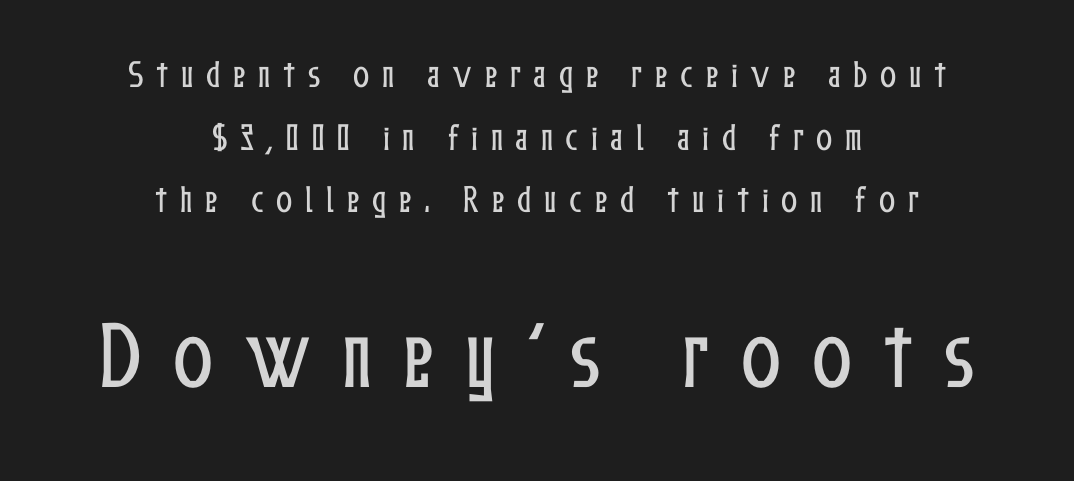
Q: Is the text italic (slanted)? A: No, it is upright.
Q: Is the text underlined? A: No.
Q: How is the paragraph aligned? A: Centered.
Q: Is the spacing between letters normal or unusually wide? A: Unusually wide.
Q: Is the spacing between lines tight, normal or loose? A: Loose.
Q: Which block of text is set in a larger size, the first (top) or the second (bottom)? A: The second (bottom) one.
Q: Width (condensed, normal, or wide)? A: Condensed.
Q: Stroke contrast? A: Low.
Q: x-height? A: Medium.
Q: Monospaced? A: No.
